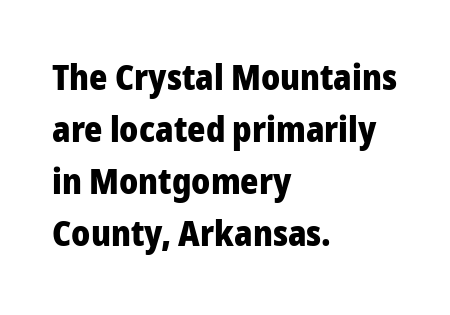
Q: Is the text bold? A: Yes.
Q: Is the text italic (slanted)? A: No, it is upright.
Q: Is the typeface a serif or a sans-serif typeface? A: Sans-serif.
Q: Is the text underlined? A: No.
Q: How is the paragraph aligned? A: Left-aligned.
Q: Is the spacing between letters normal or unusually wide? A: Normal.
Q: Is the spacing between lines tight, normal or loose? A: Normal.
Q: Width (condensed, normal, or wide)? A: Normal.
Q: Stroke contrast? A: Low.
Q: x-height? A: Medium.
Q: Monospaced? A: No.
